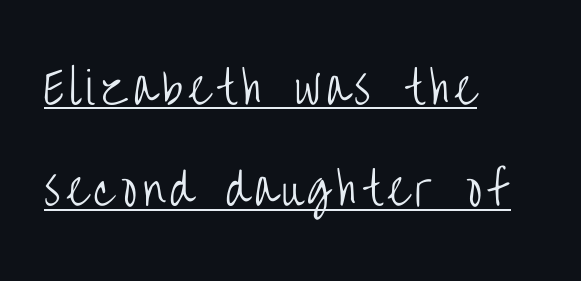
Weight: in the light-to-regular range. Horizontal bands of white between lines are thick stripes. Compared with undecorated copy, this sample adds a rule below the words. Each letter's strokes conclude bluntly, with no projecting serifs.
